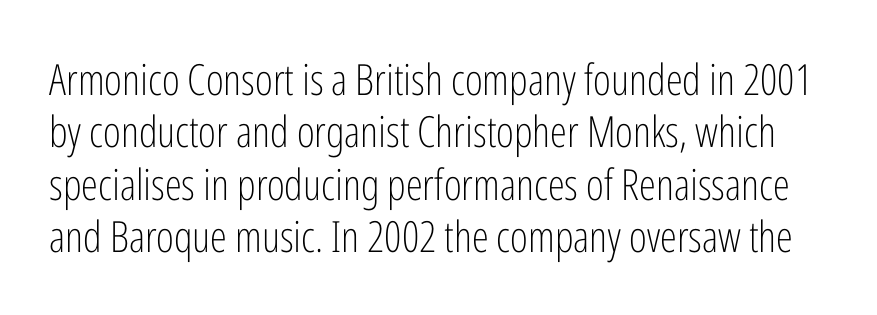
{"serif": "no", "italic": "no", "bold": "no", "weight": "light", "width": "condensed", "stroke_contrast": "low", "x_height": "medium", "monospaced": "no", "underline": "no", "line_spacing_ratio": 1.22, "letter_spacing": "normal", "letter_spacing_em": 0.0, "glyph_px": 43}
